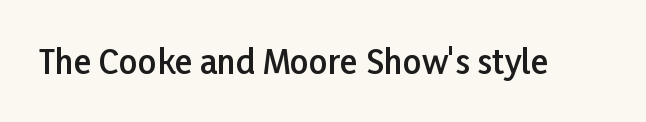
The image shows 33 px semibold sans-serif type, upright; set normal letter spacing, not underlined; low stroke contrast and a medium x-height.
